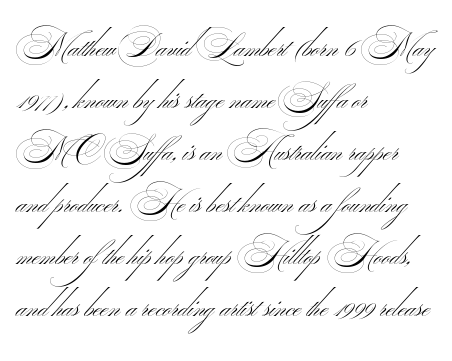
Here the designer chose a conventional face with non-uniform glyph widths. This sample keeps an unexceptional amount of space between lines. Characters follow at the spacing the type designer built in. Horizontal alignment here is leftward, the default for most running prose. The area under the type is left untouched.
